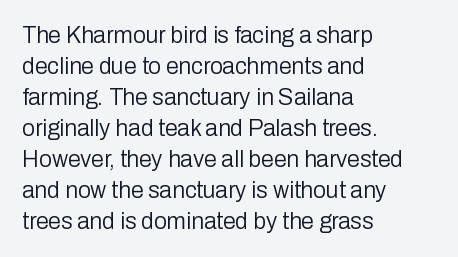
The image shows 23 px text type, upright; set left-aligned, normal line spacing (1.35x), normal letter spacing, not underlined.
